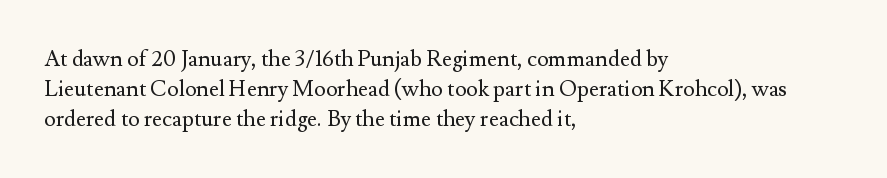
The image shows 22 px text type, upright; set left-aligned, normal line spacing (1.36x), normal letter spacing, not underlined.
